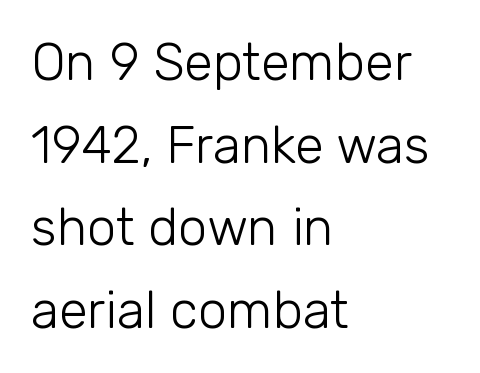
The image shows 52 px light sans-serif type, upright; set left-aligned, normal line spacing (1.59x), normal letter spacing, not underlined; low stroke contrast and a medium x-height.
